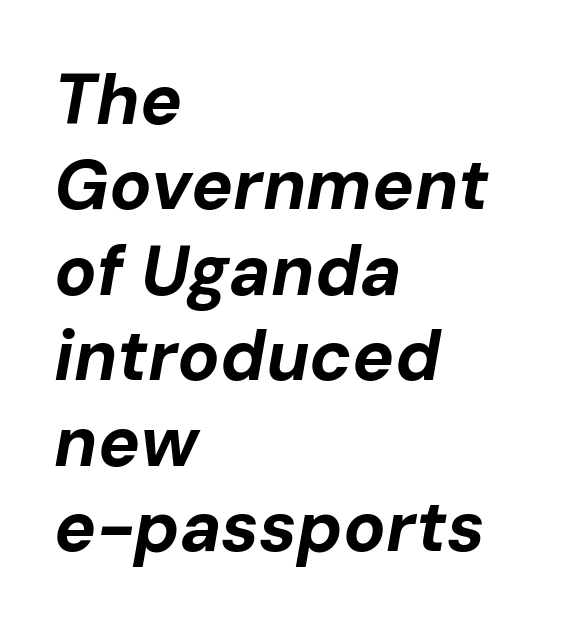
Q: Is the text bold? A: Yes.
Q: Is the text italic (slanted)? A: Yes, it leans right by about 10 degrees.
Q: Is the text underlined? A: No.
Q: How is the paragraph aligned? A: Left-aligned.
Q: Is the spacing between letters normal or unusually wide? A: Normal.
Q: Width (condensed, normal, or wide)? A: Normal.
Q: Stroke contrast? A: Low.
Q: x-height? A: Medium.
Q: Monospaced? A: No.
